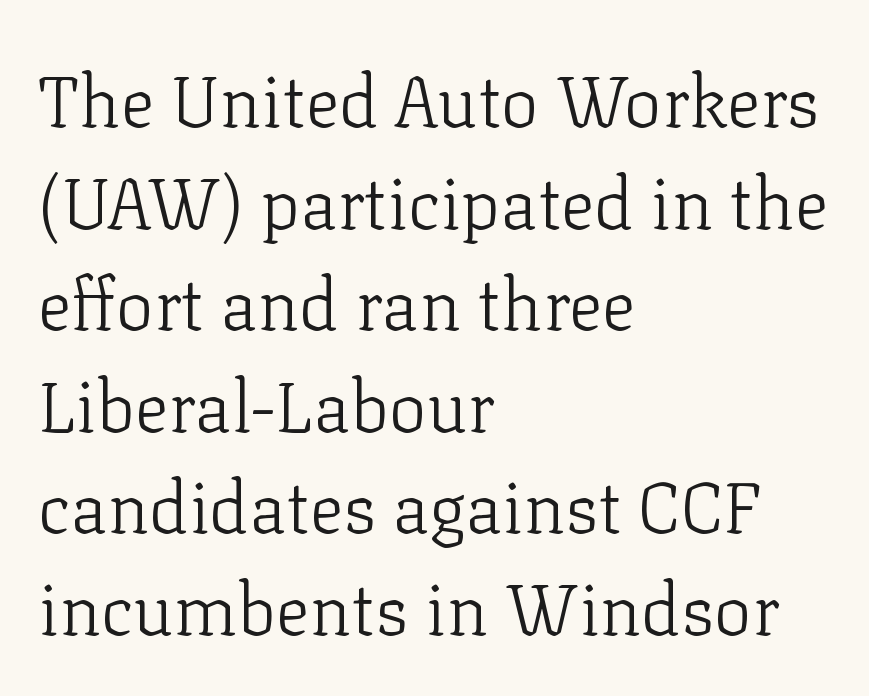
{"serif": "yes", "italic": "no", "bold": "no", "weight": "light", "width": "normal", "stroke_contrast": "low", "x_height": "medium", "monospaced": "no", "underline": "no", "align": "left", "line_spacing": "normal", "line_spacing_ratio": 1.43, "letter_spacing": "normal", "letter_spacing_em": 0.0, "glyph_px": 71}
